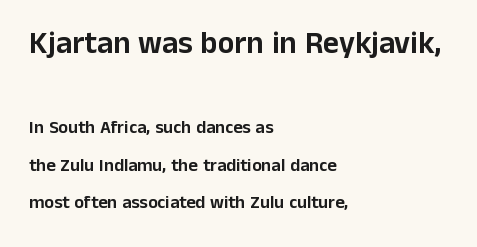
{"serif": "no", "italic": "no", "width": "normal", "stroke_contrast": "low", "x_height": "medium", "monospaced": "no", "underline": "no", "align": "left", "line_spacing": "loose", "line_spacing_ratio": 2.1, "letter_spacing": "normal", "letter_spacing_em": 0.0, "larger_block": "first", "size_ratio": 1.72, "glyph_px": 31}
